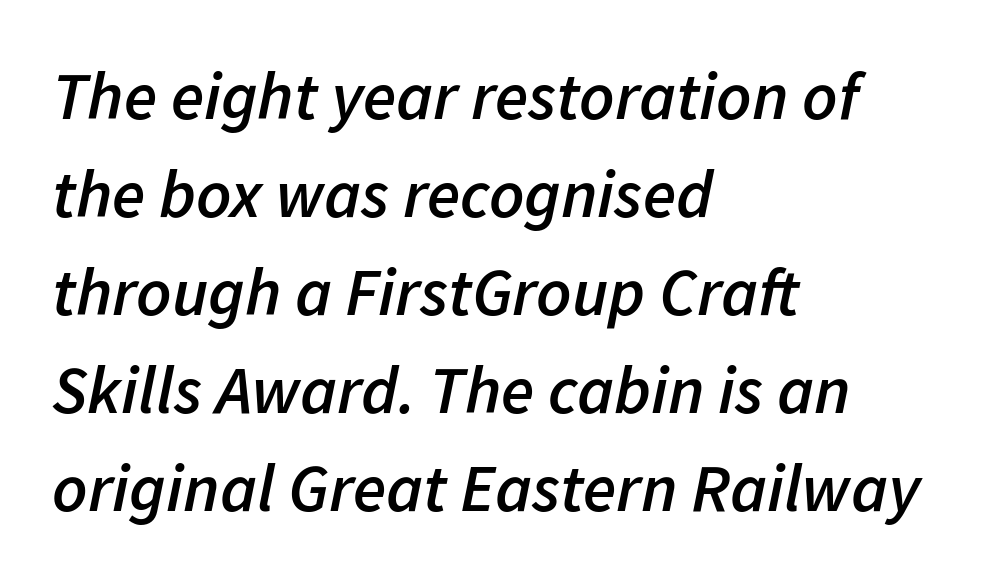
The image shows 68 px semibold type, italic (leaning right); set left-aligned, normal line spacing (1.44x), normal letter spacing, not underlined; low stroke contrast and a medium x-height.
